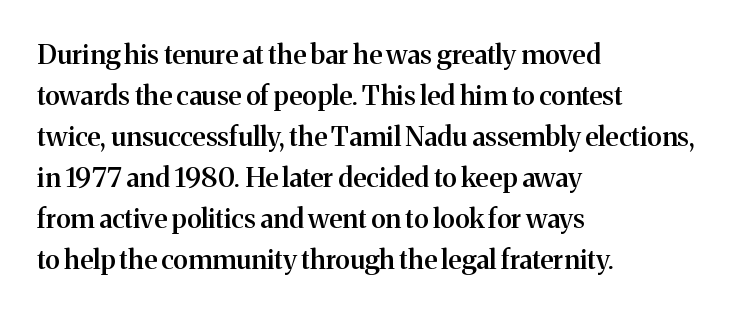
Q: Is the text bold? A: Semi-bold.
Q: Is the text italic (slanted)? A: No, it is upright.
Q: Is the text underlined? A: No.
Q: How is the paragraph aligned? A: Left-aligned.
Q: Is the spacing between letters normal or unusually wide? A: Normal.
Q: Is the spacing between lines tight, normal or loose? A: Normal.
